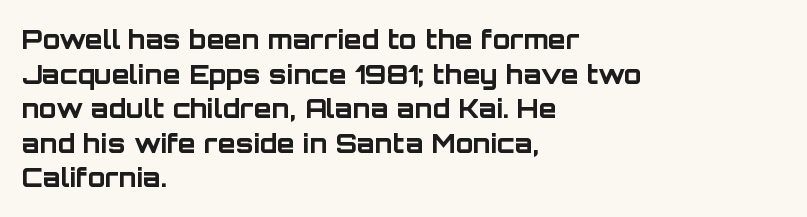
{"italic": "no", "bold": "yes", "underline": "no", "align": "left", "line_spacing": "normal", "line_spacing_ratio": 1.33, "letter_spacing": "normal", "letter_spacing_em": 0.0, "glyph_px": 26}
